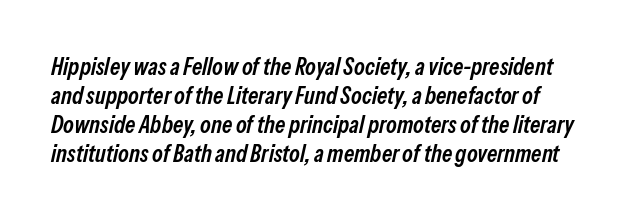
In terms of posture, this sample is oblique. Is the type bold? Partly — it's a semibold, heavier than regular but not fully bold. The foot of each line stays bare and open. The tracking reads as untouched default to a designer's eye.
